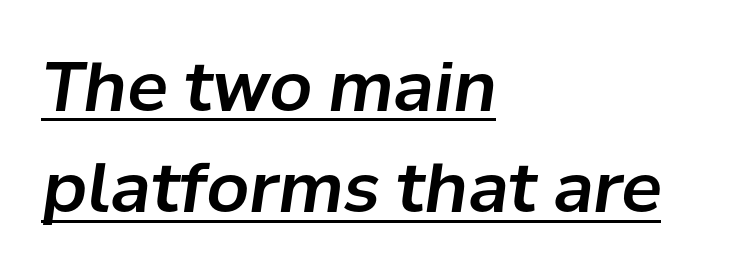
These lines stack with their left ends in a neat column. Spacing verdict: proportional, widths tailored to each character. Inter-character spacing is left at the font's built-in metrics. The leading is moderate, giving the passage an even texture.
